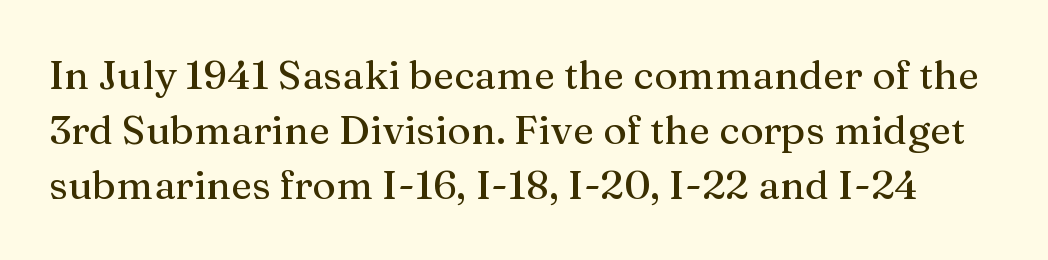
{"serif": "yes", "italic": "no", "width": "normal", "stroke_contrast": "medium", "x_height": "medium", "monospaced": "no", "underline": "no", "line_spacing": "normal", "line_spacing_ratio": 1.38, "letter_spacing": "normal", "letter_spacing_em": 0.0, "glyph_px": 40}
